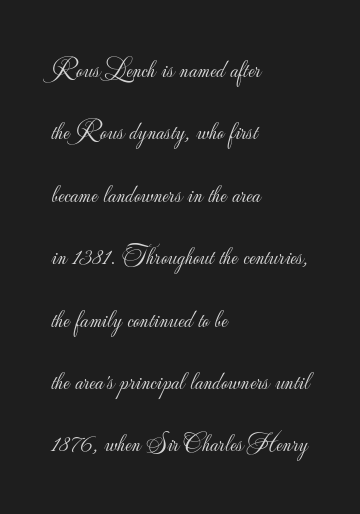
The image shows 26 px text type; set left-aligned, loose line spacing (2.4x), normal letter spacing, not underlined.
